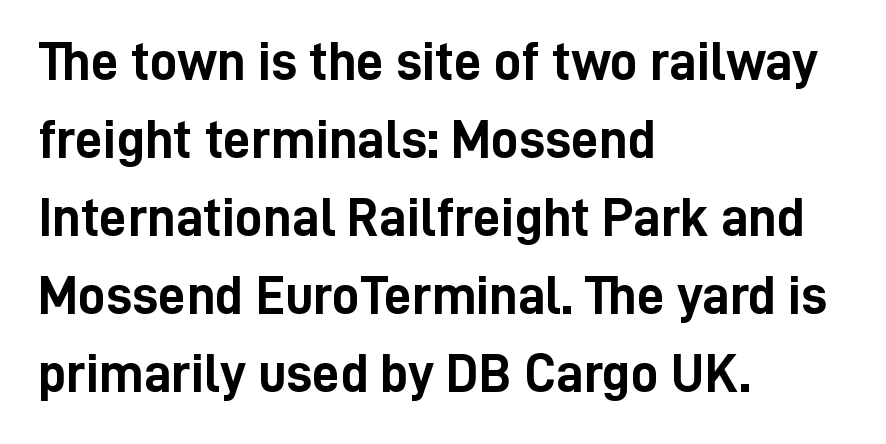
Q: Is the text bold? A: Yes.
Q: Is the text italic (slanted)? A: No, it is upright.
Q: Is the typeface a serif or a sans-serif typeface? A: Sans-serif.
Q: Is the text underlined? A: No.
Q: How is the paragraph aligned? A: Left-aligned.
Q: Is the spacing between letters normal or unusually wide? A: Normal.
Q: Is the spacing between lines tight, normal or loose? A: Normal.
Q: Width (condensed, normal, or wide)? A: Condensed.
Q: Stroke contrast? A: Low.
Q: x-height? A: Medium.
Q: Monospaced? A: No.
